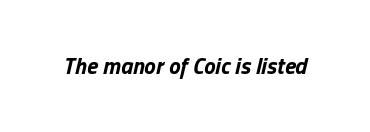
Q: Is the text bold? A: Yes.
Q: Is the text italic (slanted)? A: Yes, it leans right by about 13 degrees.
Q: Is the text underlined? A: No.
Q: Is the spacing between letters normal or unusually wide? A: Normal.
